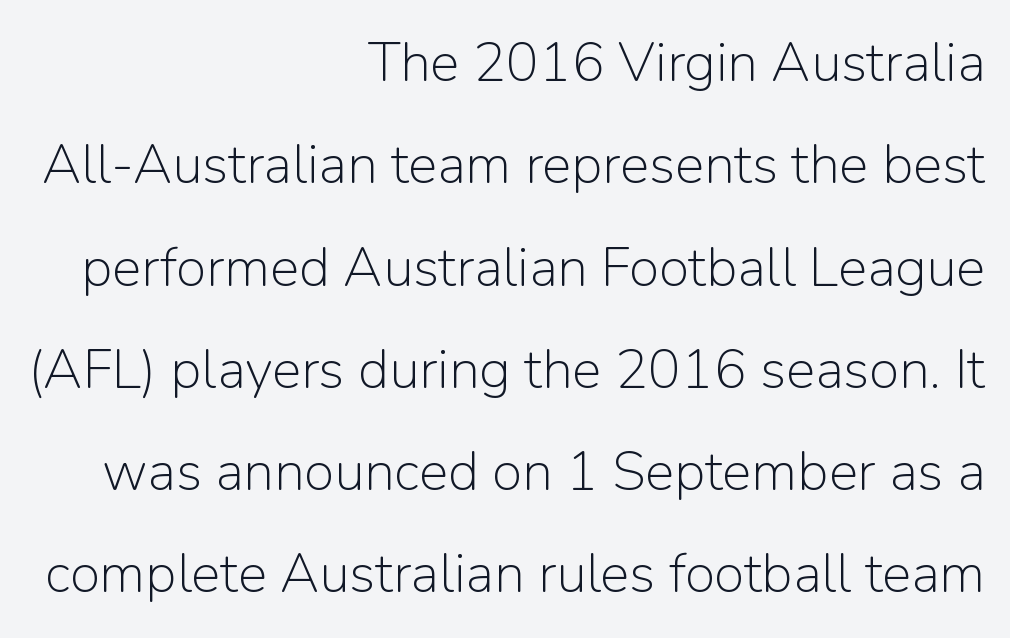
A typesetter would call this zero additional tracking. Casual observation: everything's shoved over to the right. The passage shown is not underscored anywhere. Varying glyph widths throughout — classic text-font behaviour. Unlike a traditional serif, this face leaves its strokes unadorned. You can tell it's not italic because the verticals are truly vertical.
